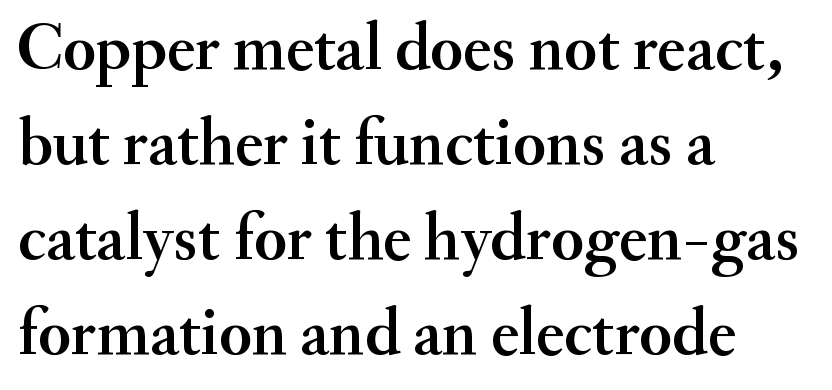
This is roman type, the default non-slanted kind. The paragraph has a hard left edge and a soft right edge. Interline gaps are of average width in this sample. The baseline area is clear.
